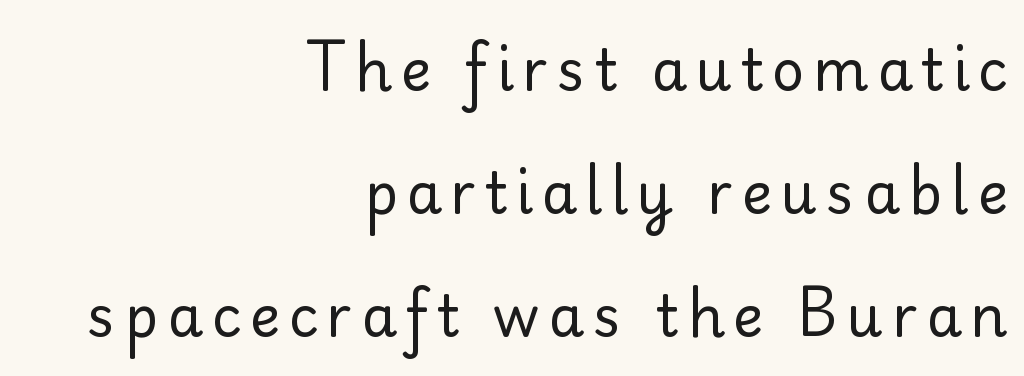
{"serif": "yes", "italic": "no", "bold": "no", "weight": "regular", "width": "normal", "stroke_contrast": "low", "x_height": "small", "monospaced": "no", "underline": "no", "align": "right", "line_spacing": "loose", "line_spacing_ratio": 2.16, "glyph_px": 57}
